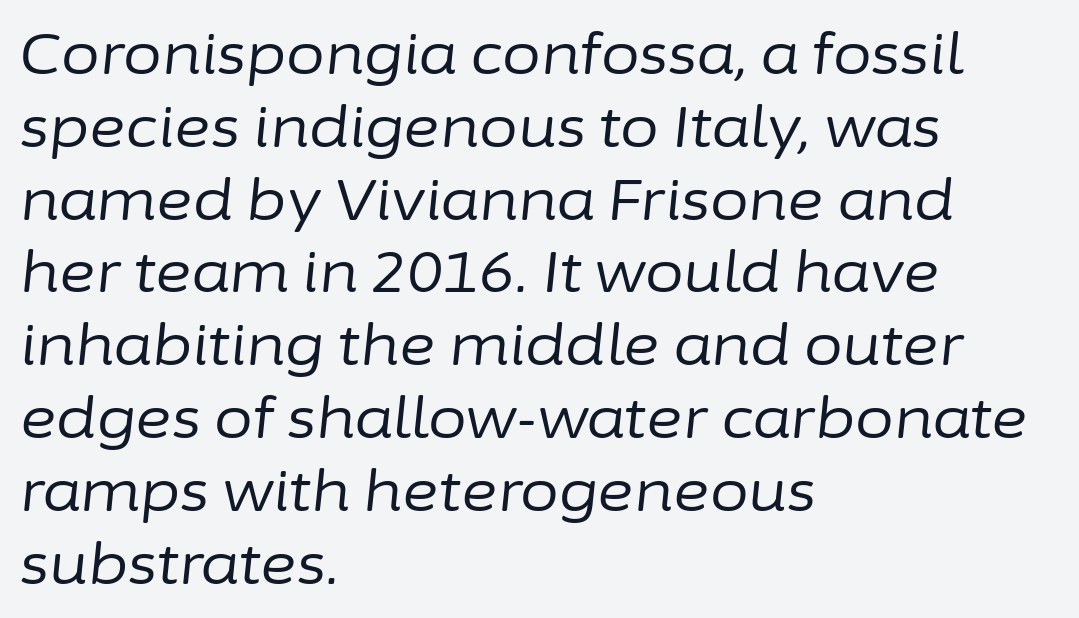
Q: Is the text bold? A: No.
Q: Is the text italic (slanted)? A: Yes, it leans right by about 6 degrees.
Q: Is the text underlined? A: No.
Q: How is the paragraph aligned? A: Left-aligned.
Q: Is the spacing between letters normal or unusually wide? A: Normal.
Q: Is the spacing between lines tight, normal or loose? A: Normal.
Q: Width (condensed, normal, or wide)? A: Normal.
Q: Stroke contrast? A: Low.
Q: x-height? A: Medium.
Q: Monospaced? A: No.
